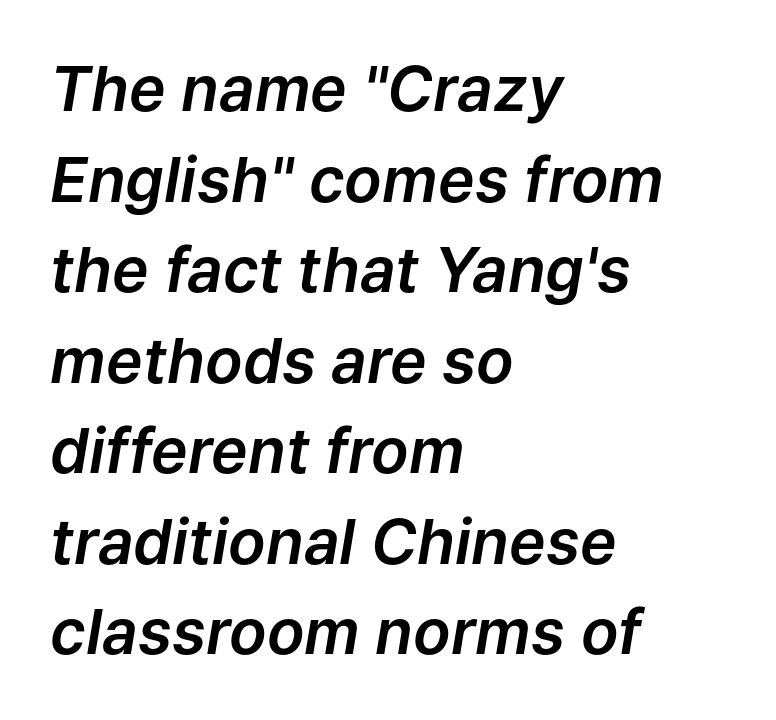
The leading is moderate, giving the passage an even texture. Every character sits at an angle, as italics do. The tracking reads as untouched default to a designer's eye. Proportional: the letters do not fall into vertical columns.
